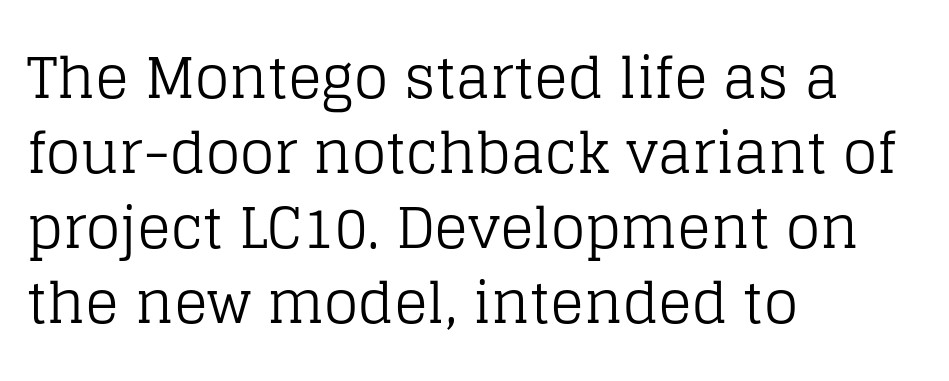
Q: Is the text bold? A: No.
Q: Is the text italic (slanted)? A: No, it is upright.
Q: Is the typeface a serif or a sans-serif typeface? A: Serif.
Q: Is the text underlined? A: No.
Q: How is the paragraph aligned? A: Left-aligned.
Q: Is the spacing between letters normal or unusually wide? A: Normal.
Q: Is the spacing between lines tight, normal or loose? A: Normal.
Q: Width (condensed, normal, or wide)? A: Normal.
Q: Stroke contrast? A: Low.
Q: x-height? A: Large.
Q: Monospaced? A: No.
